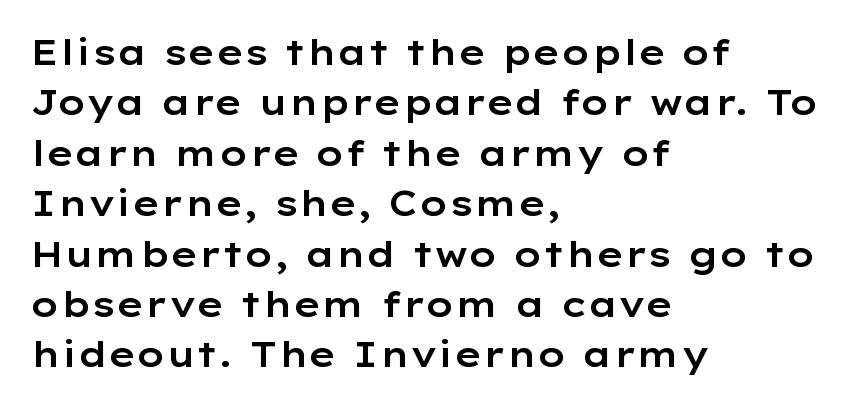
{"serif": "no", "italic": "no", "width": "wide", "stroke_contrast": "low", "x_height": "medium", "monospaced": "no", "underline": "no", "align": "left", "line_spacing": "normal", "line_spacing_ratio": 1.44, "letter_spacing": "normal", "letter_spacing_em": 0.0, "glyph_px": 35}
